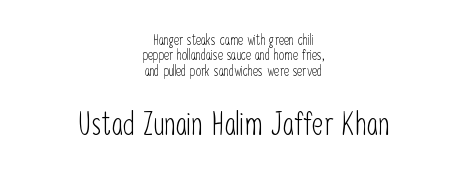
{"serif": "no", "italic": "no", "bold": "no", "weight": "light", "width": "condensed", "stroke_contrast": "low", "x_height": "medium", "monospaced": "no", "underline": "no", "align": "center", "line_spacing": "tight", "line_spacing_ratio": 1.1, "letter_spacing": "normal", "letter_spacing_em": 0.0, "larger_block": "second", "size_ratio": 2.29, "glyph_px": 32}
